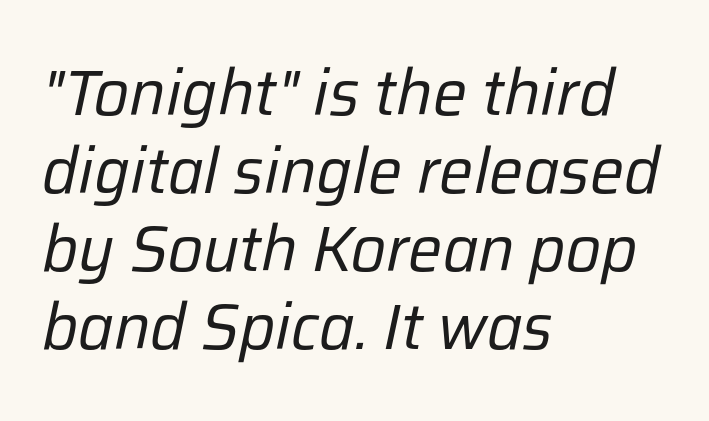
The image shows 64 px regular-weight type, italic (leaning right); set left-aligned, line spacing 1.22x, normal letter spacing, not underlined; low stroke contrast and a medium x-height.
